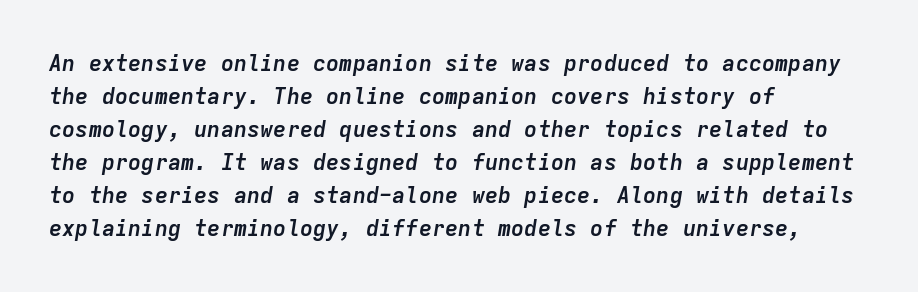
Q: Is the text bold? A: Yes.
Q: Is the text italic (slanted)? A: Yes, it leans right by about 9 degrees.
Q: Is the text underlined? A: No.
Q: How is the paragraph aligned? A: Left-aligned.
Q: Is the spacing between letters normal or unusually wide? A: Normal.
Q: Is the spacing between lines tight, normal or loose? A: Normal.
